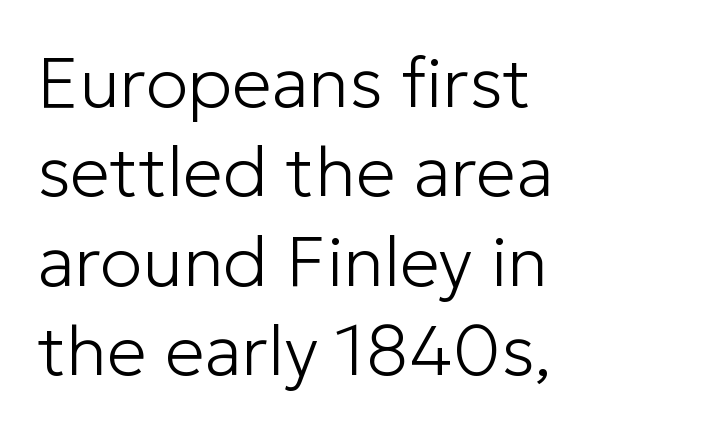
{"serif": "no", "italic": "no", "bold": "no", "weight": "light", "width": "normal", "stroke_contrast": "low", "x_height": "medium", "monospaced": "no", "underline": "no", "align": "left", "line_spacing": "normal", "line_spacing_ratio": 1.26, "letter_spacing": "normal", "letter_spacing_em": 0.0, "glyph_px": 71}
